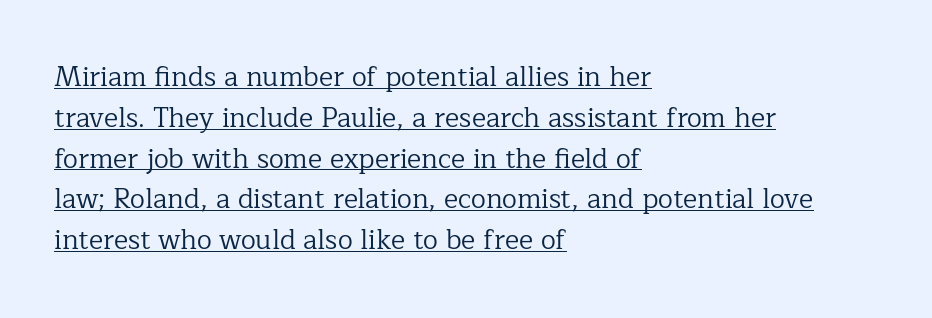
Baseline-to-baseline distance is the conventional proportion of letter height. The passage is arranged the way most books set body copy — flush left. This sample carries an underscore along the baseline area. Each stroke keeps to a modest, everyday thickness or less.
